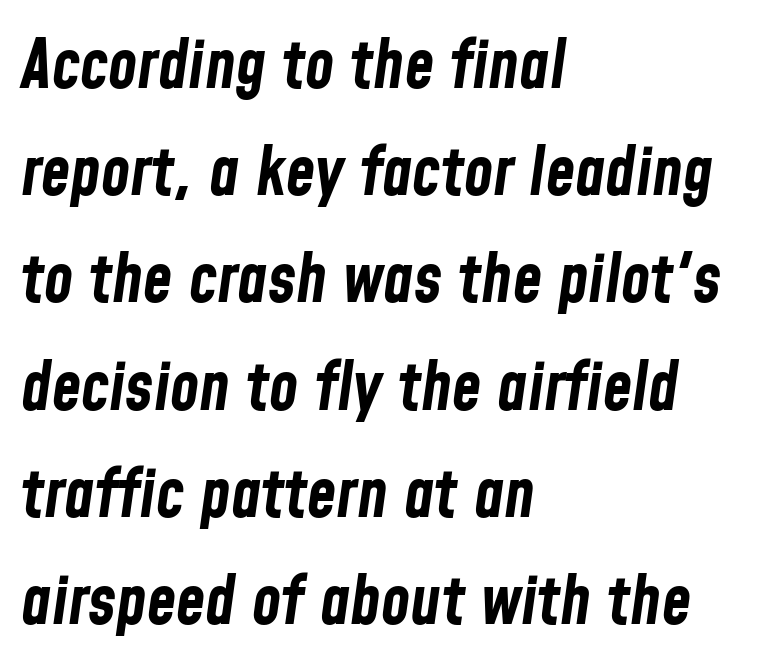
Q: Is the text bold? A: Yes.
Q: Is the text italic (slanted)? A: Yes, it leans right by about 8 degrees.
Q: Is the text underlined? A: No.
Q: How is the paragraph aligned? A: Left-aligned.
Q: Is the spacing between letters normal or unusually wide? A: Normal.
Q: Is the spacing between lines tight, normal or loose? A: Normal.
Q: Width (condensed, normal, or wide)? A: Condensed.
Q: Stroke contrast? A: Low.
Q: x-height? A: Medium.
Q: Monospaced? A: No.
